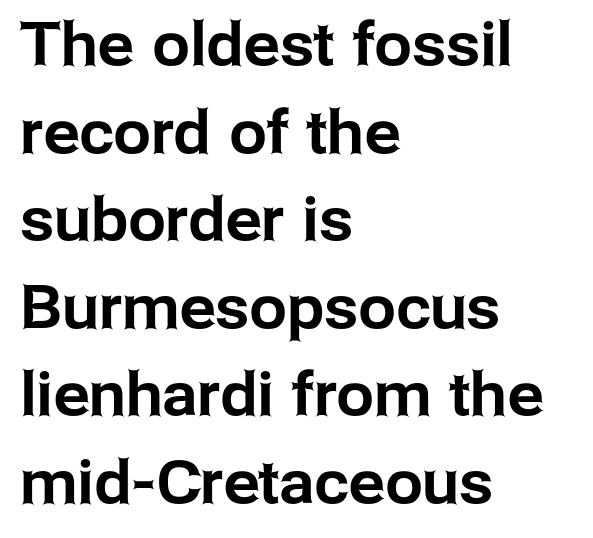
These lines were composed using upright roman letters. This sample has the flowing, uneven cadence of proportional lettering. The space between consecutive lines is moderate. How are the letters spaced? Ordinarily, with no added tracking. I'd call this a sans setting — the letters go barefoot. Letters rest on an invisible, unmarked baseline.
